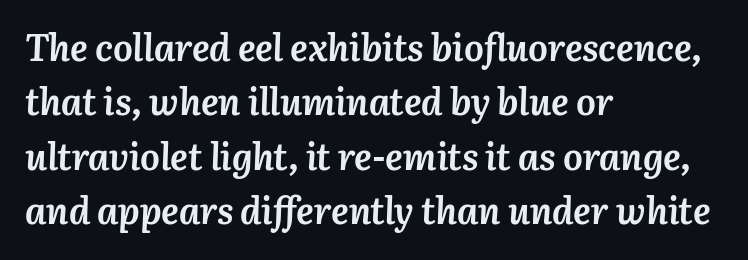
{"italic": "yes", "lean": "right", "slant_degrees": 3, "bold": "yes", "weight": "semibold", "width": "normal", "stroke_contrast": "medium", "x_height": "medium", "monospaced": "no", "underline": "no", "align": "left", "line_spacing": "normal", "line_spacing_ratio": 1.47, "letter_spacing": "normal", "letter_spacing_em": 0.0, "glyph_px": 37}
